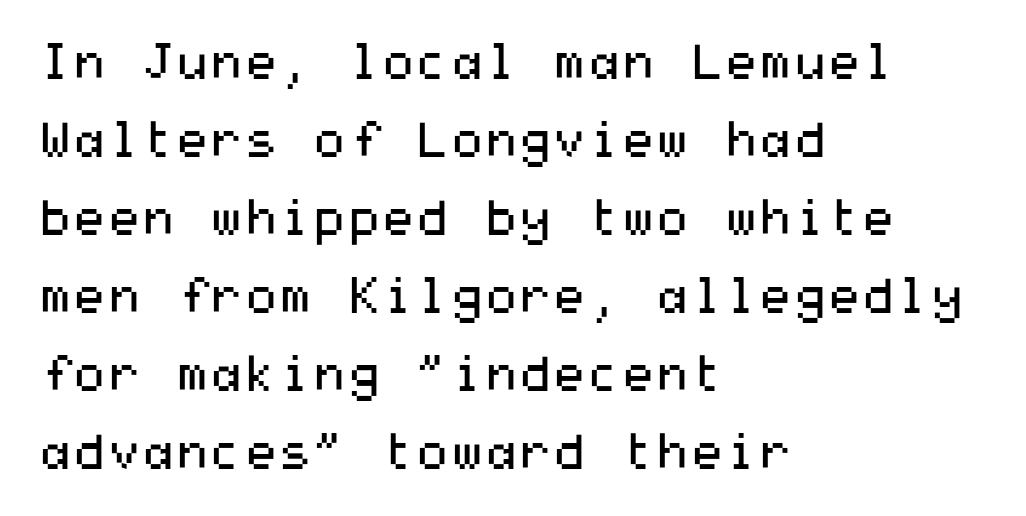
{"serif": "no", "italic": "no", "bold": "no", "weight": "regular", "width": "wide", "stroke_contrast": "medium", "x_height": "medium", "underline": "no", "align": "left", "line_spacing": "normal", "line_spacing_ratio": 1.59, "letter_spacing": "normal", "letter_spacing_em": 0.0, "glyph_px": 49}
